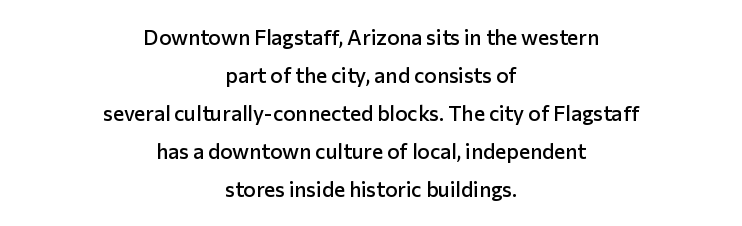
Only glyphs here, with clear space below each row. The rendering keeps characters at their native spacing. Neither beginnings nor endings align; midpoints do. A semibold gives these letters moderate extra thickness, short of bold. Notice how the stems are strictly vertical — no italics here.
